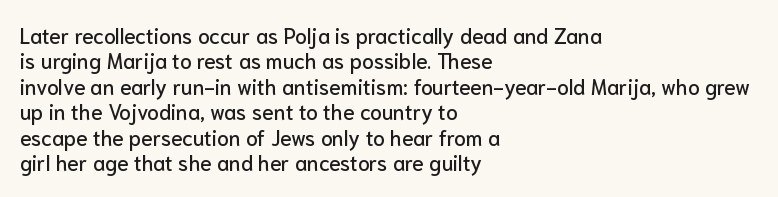
The image shows 21 px text type, upright; set left-aligned, line spacing 1.21x, normal letter spacing, not underlined.
